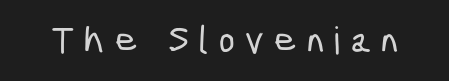
Q: Is the typeface a serif or a sans-serif typeface? A: Sans-serif.
Q: Is the text underlined? A: No.
Q: Is the spacing between letters normal or unusually wide? A: Unusually wide.
Q: Width (condensed, normal, or wide)? A: Condensed.
Q: Stroke contrast? A: Low.
Q: x-height? A: Medium.
Q: Monospaced? A: No.
